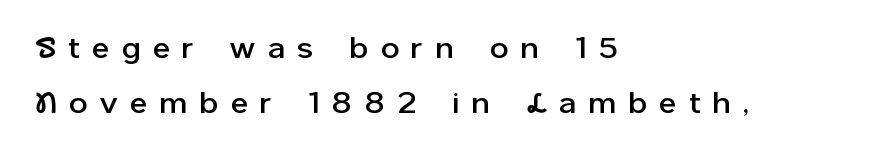
The image shows 29 px sans-serif type, upright; set left-aligned, loose line spacing (1.9x), unusually wide letter spacing (+0.45 em), not underlined; low stroke contrast and a medium x-height.
